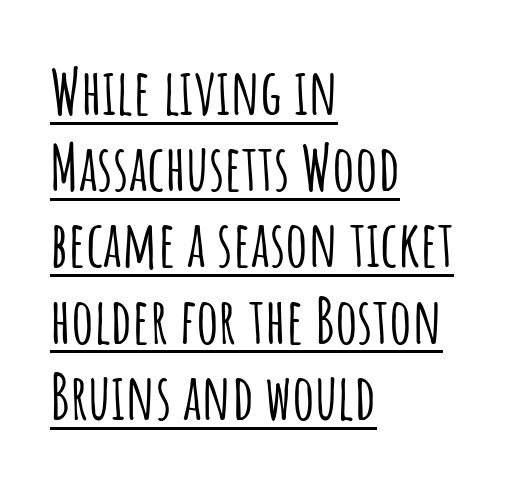
The image shows 63 px condensed sans-serif type, upright; set left-aligned, line spacing 1.21x, normal letter spacing, underlined; low stroke contrast and a large x-height.
